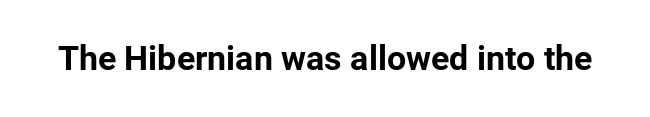
The image shows 34 px bold sans-serif type, upright; set normal letter spacing, not underlined; low stroke contrast and a medium x-height.
